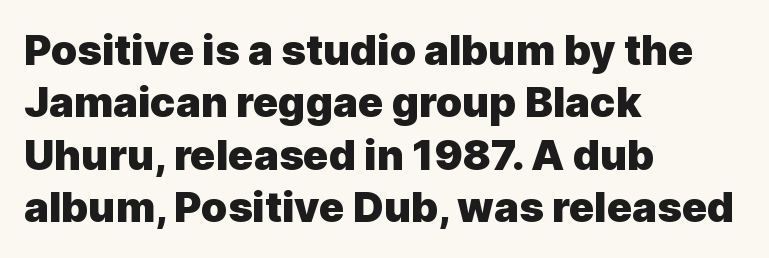
{"serif": "no", "italic": "no", "bold": "yes", "weight": "heavy", "width": "normal", "x_height": "medium", "monospaced": "no", "underline": "no", "align": "left", "line_spacing": "normal", "line_spacing_ratio": 1.25, "letter_spacing": "normal", "letter_spacing_em": 0.0, "glyph_px": 42}
